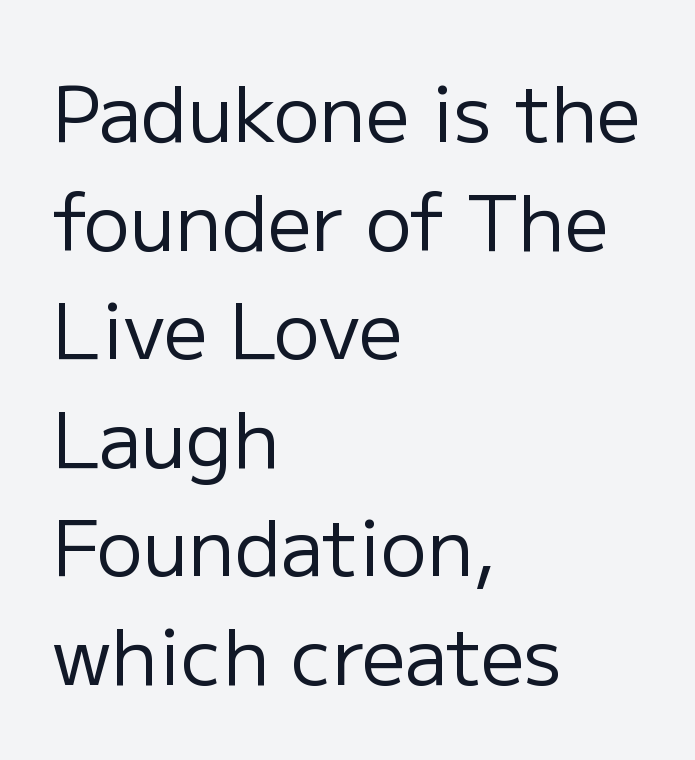
The image shows 77 px regular-weight sans-serif type, upright; set left-aligned, normal line spacing (1.41x), normal letter spacing, not underlined; low stroke contrast and a medium x-height.
